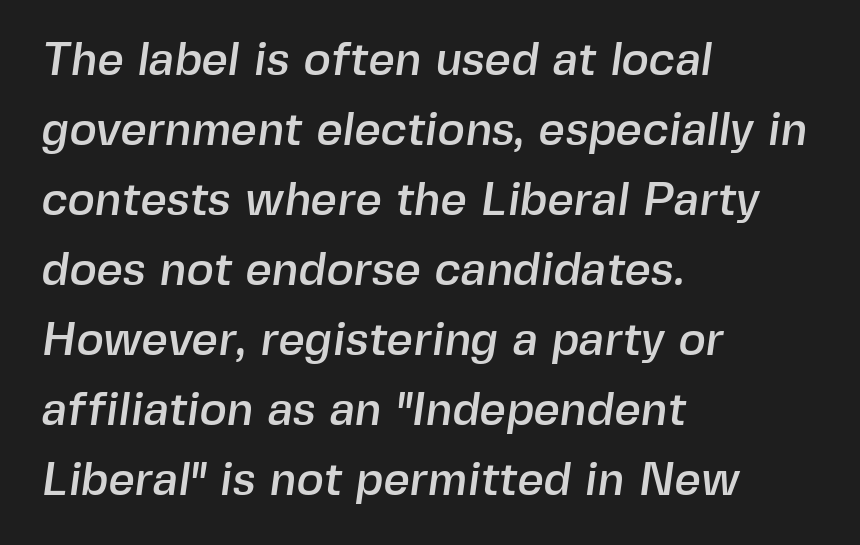
These lines are composed in type without serifs. The typesetter chose a ragged-right arrangement here. Compared with typical paragraphs, the rows here are spaced about the same. The passage shown has conventional tracking throughout.
